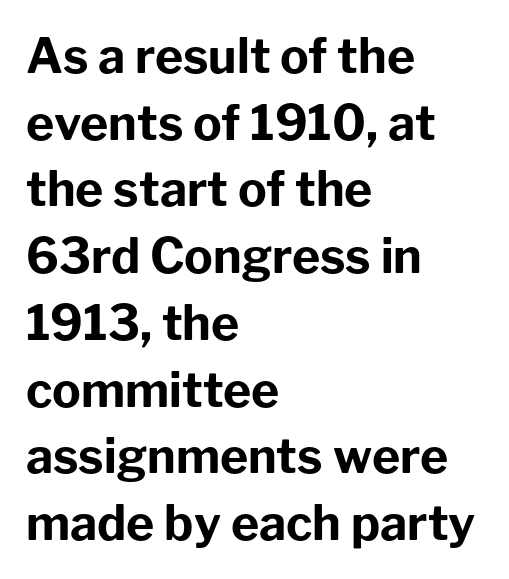
This sample has the flowing, uneven cadence of proportional lettering. Spacing between characters is what you'd get straight out of the box. The lines are quadded left. Designer's note — italics off, roman on. On the weight axis this lands at bold, roughly 700.
